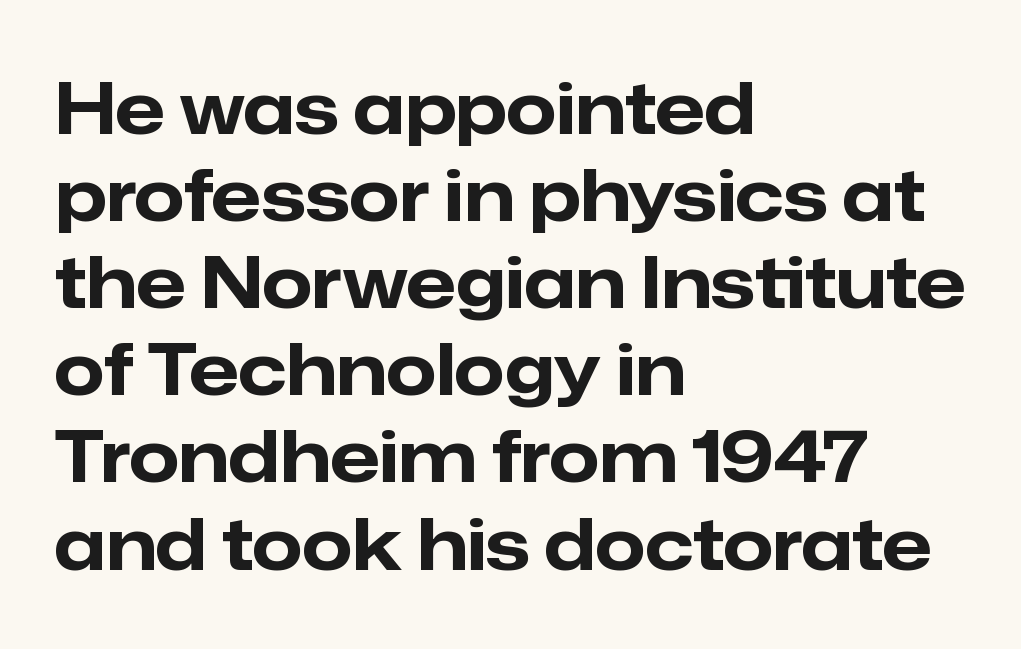
{"serif": "no", "italic": "no", "bold": "yes", "weight": "bold", "width": "normal", "stroke_contrast": "low", "x_height": "medium", "monospaced": "no", "underline": "no", "align": "left", "line_spacing_ratio": 1.21, "letter_spacing": "normal", "letter_spacing_em": 0.0, "glyph_px": 72}
